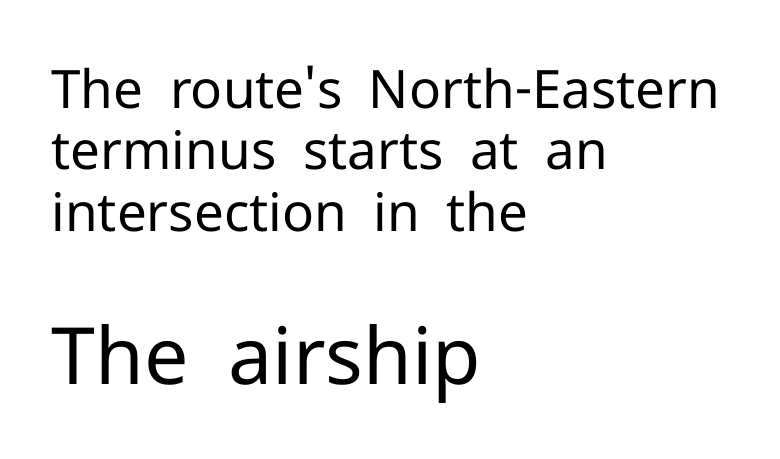
Q: Is the text bold? A: No.
Q: Is the text italic (slanted)? A: No, it is upright.
Q: Is the typeface a serif or a sans-serif typeface? A: Sans-serif.
Q: Is the text underlined? A: No.
Q: How is the paragraph aligned? A: Left-aligned.
Q: Is the spacing between letters normal or unusually wide? A: Normal.
Q: Which block of text is set in a larger size, the first (top) or the second (bottom)? A: The second (bottom) one.
Q: Width (condensed, normal, or wide)? A: Normal.
Q: Stroke contrast? A: Low.
Q: x-height? A: Medium.
Q: Monospaced? A: No.
